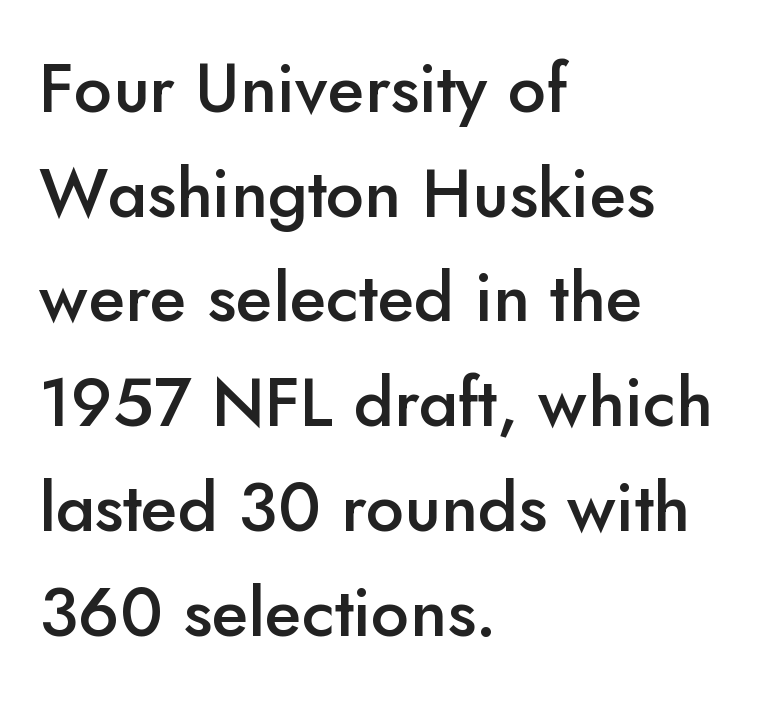
Whoever set this chose a conventional vertical rhythm. Note the varied advance widths — an 'i' is clearly narrower than an 'm'. Weight: semibold (demi). Each line starts at the same left margin while the right side varies. The letters sit at their default tracking, neither squeezed nor spread. Honestly, there is no underline to notice here at all.
